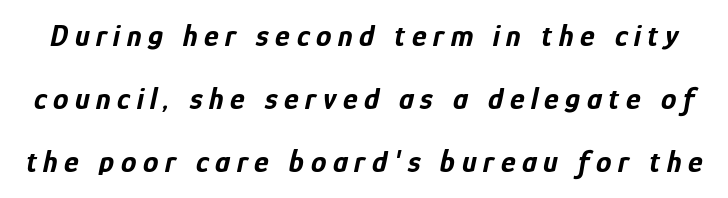
The space beneath each line is pristine and unruled. Typesetter's note: full bold, strokes at maximum text heaviness. Posture: slanted. This sample has the flowing, uneven cadence of proportional lettering. Vertically, the passage feels expansive, rows floating well apart. Someone cranked the tracking dial way up on this one.
